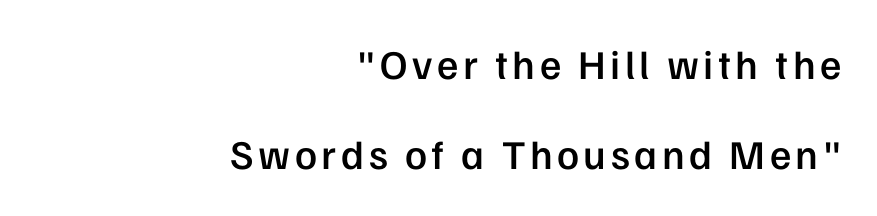
Grotesque or geometric, the face here clearly has no serifs. You could not count columns in this text — the font is proportionally spaced. Slightly chunky letters — semibold, I'd say, not full bold. Has an underline been added? It has not.
